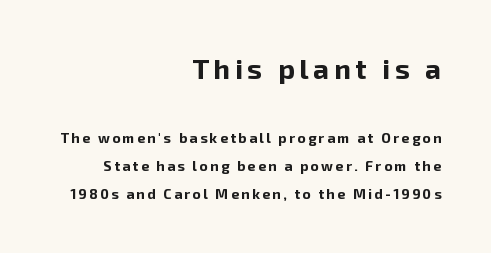
The image shows 28 px bold sans-serif type, upright; set right-aligned, loose line spacing (2.0x), not underlined; the first (top) block is 2.0x larger; low stroke contrast and a medium x-height.
